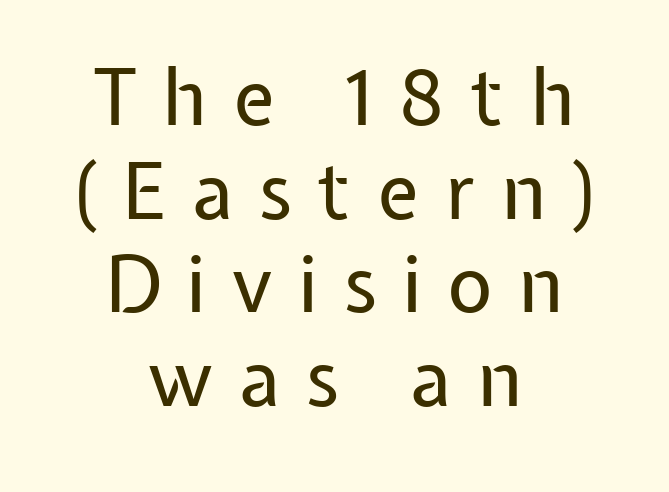
The image shows 78 px regular-weight sans-serif type, upright; set centered, line spacing 1.2x, unusually wide letter spacing (+0.33 em), not underlined; low stroke contrast and a medium x-height.
